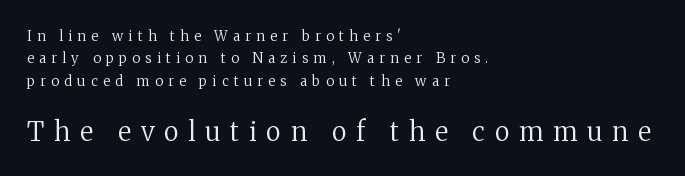
The image shows 26 px text type, upright; set left-aligned, normal line spacing (1.6x), unusually wide letter spacing (+0.38 em), not underlined; the second (bottom) block is 1.86x larger.
